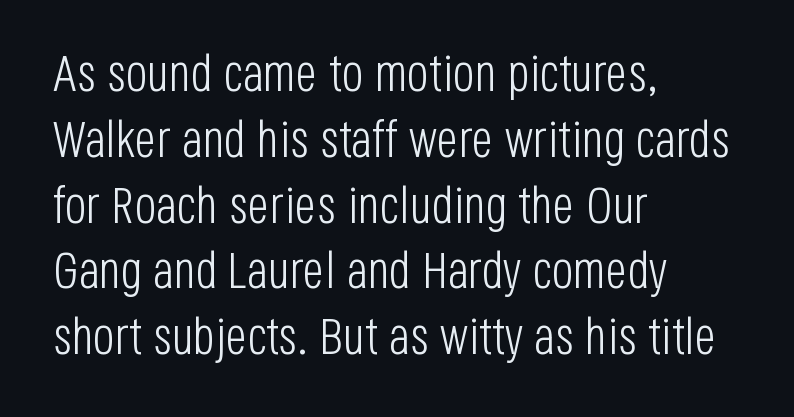
Upright lettering throughout. Underline: absent. The passage is arranged the way most books set body copy — flush left. The type is set solid horizontally, with unmodified tracking. The rows are spaced the way most documents space them.
